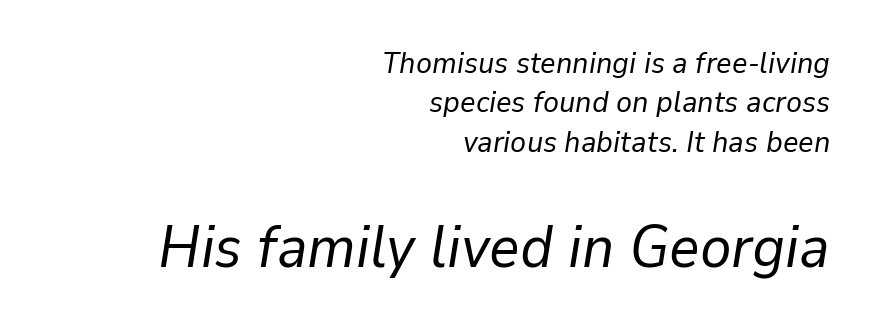
The image shows 59 px regular-weight type, italic (leaning right); set right-aligned, normal line spacing (1.31x), normal letter spacing, not underlined; the second (bottom) block is 1.97x larger; low stroke contrast and a medium x-height.
